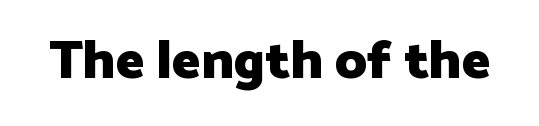
Grotesque or geometric, the face here clearly has no serifs. Observe the ordinary spacing: letters are neighbours, not strangers. Does the lettering tilt? It doesn't — this is upright. A dark, heavy texture on the line: the type is bold. Here the designer chose a conventional face with non-uniform glyph widths.
